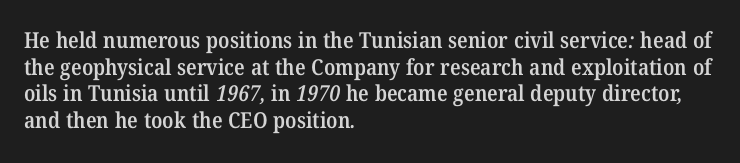
The face used here is a semibold: visibly heavier than regular, lighter than bold. Beneath every word, the page is bare. Between one letter and the next there's only the usual sliver of space. The setting favours the left margin, as ordinary paragraphs usually do.
